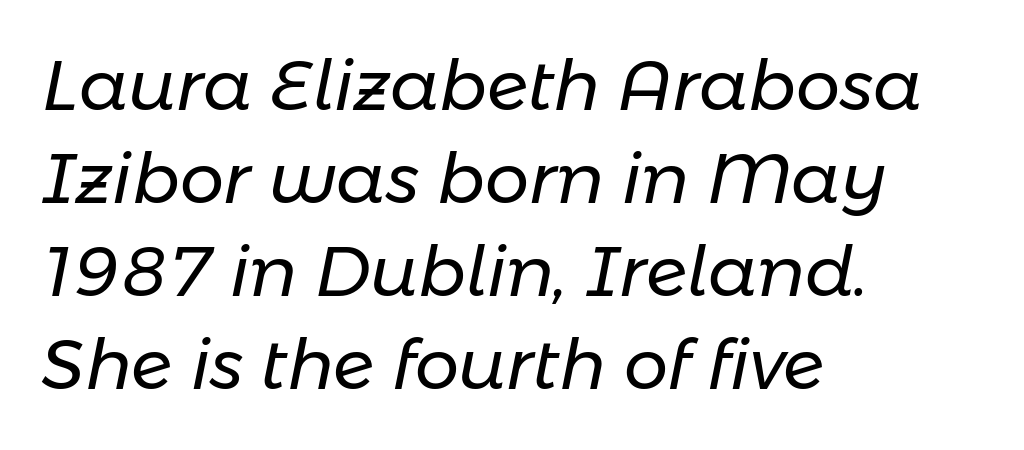
{"italic": "yes", "lean": "right", "slant_degrees": 11, "bold": "no", "weight": "regular", "width": "normal", "stroke_contrast": "low", "x_height": "medium", "monospaced": "no", "underline": "no", "align": "left", "line_spacing": "normal", "line_spacing_ratio": 1.33, "letter_spacing": "normal", "letter_spacing_em": 0.0, "glyph_px": 70}
